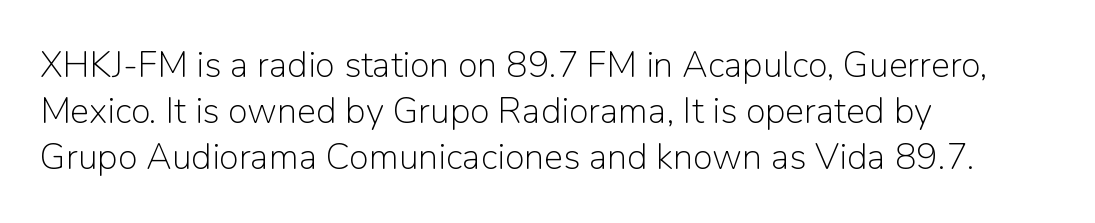
The image shows 36 px light sans-serif type, upright; set left-aligned, normal line spacing (1.28x), normal letter spacing, not underlined; low stroke contrast and a medium x-height.
